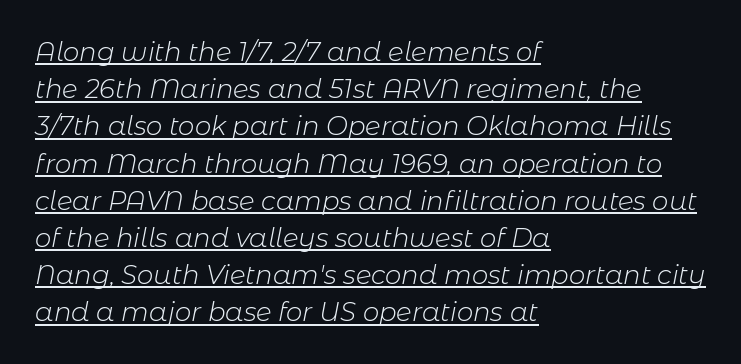
Q: Is the text bold? A: No.
Q: Is the text italic (slanted)? A: Yes, it leans right by about 11 degrees.
Q: Is the text underlined? A: Yes.
Q: How is the paragraph aligned? A: Left-aligned.
Q: Is the spacing between letters normal or unusually wide? A: Normal.
Q: Is the spacing between lines tight, normal or loose? A: Normal.
